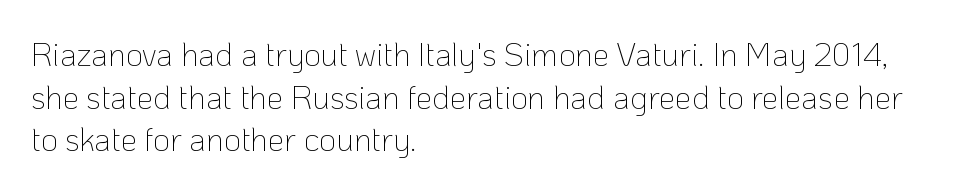
The image shows 33 px thin sans-serif type, upright; set left-aligned, normal line spacing (1.29x), normal letter spacing, not underlined; low stroke contrast and a medium x-height.
